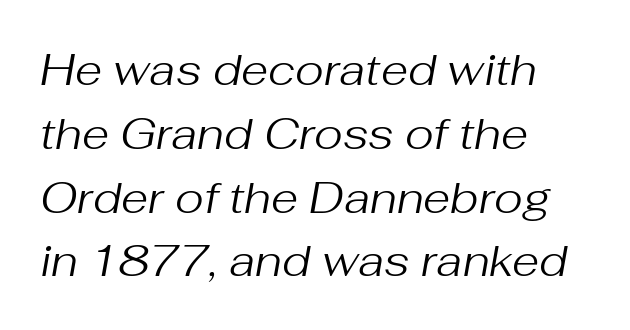
The image shows 44 px regular-weight type, italic (leaning right); set left-aligned, normal line spacing (1.45x), normal letter spacing, not underlined; medium stroke contrast and a medium x-height.
